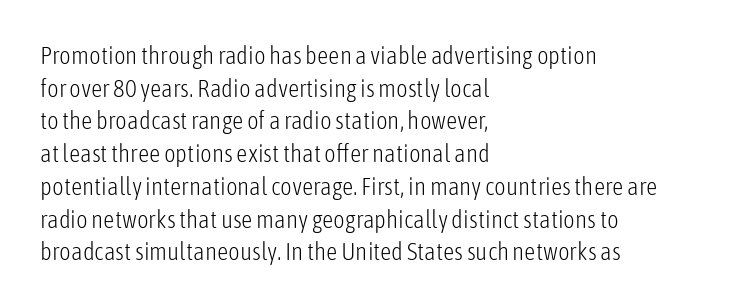
Q: Is the text bold? A: No.
Q: Is the text italic (slanted)? A: No, it is upright.
Q: Is the text underlined? A: No.
Q: How is the paragraph aligned? A: Left-aligned.
Q: Is the spacing between letters normal or unusually wide? A: Normal.
Q: Is the spacing between lines tight, normal or loose? A: Normal.
